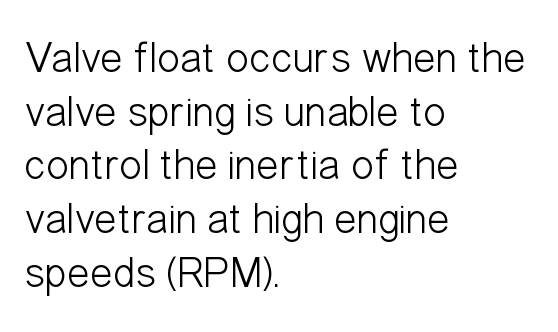
The image shows 43 px light, condensed sans-serif type, upright; set left-aligned, normal line spacing (1.25x), normal letter spacing, not underlined; low stroke contrast and a medium x-height.
